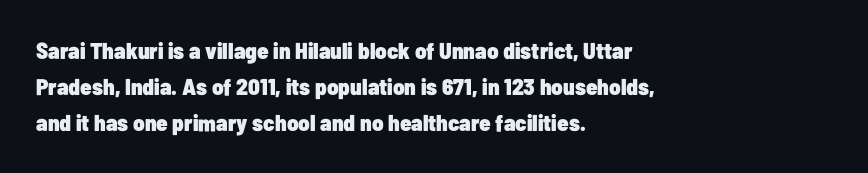
The image shows 23 px bold type, upright; set left-aligned, normal line spacing (1.57x), normal letter spacing, not underlined.
